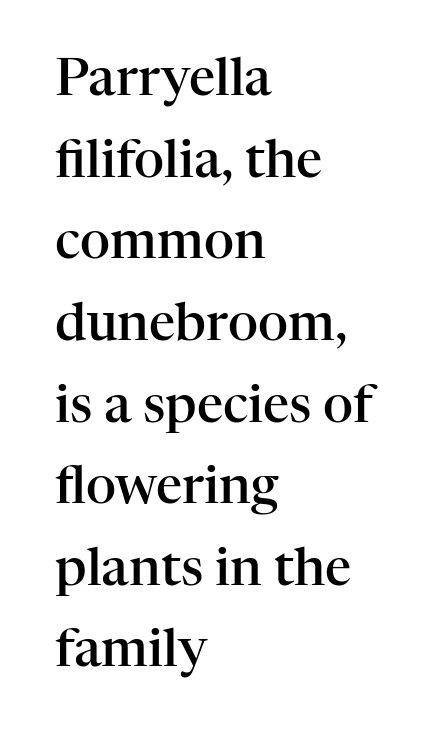
Q: Is the text bold? A: Semi-bold.
Q: Is the text italic (slanted)? A: No, it is upright.
Q: Is the typeface a serif or a sans-serif typeface? A: Serif.
Q: Is the text underlined? A: No.
Q: How is the paragraph aligned? A: Left-aligned.
Q: Is the spacing between letters normal or unusually wide? A: Normal.
Q: Is the spacing between lines tight, normal or loose? A: Normal.
Q: Width (condensed, normal, or wide)? A: Normal.
Q: Stroke contrast? A: High.
Q: x-height? A: Medium.
Q: Monospaced? A: No.
